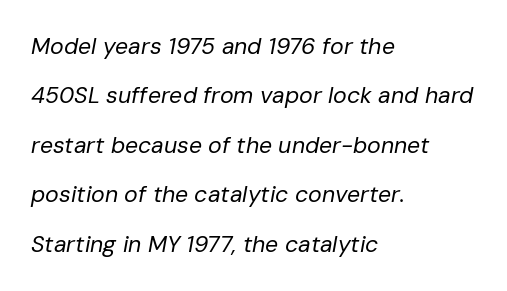
The image shows 23 px text type, italic (leaning right); set left-aligned, loose line spacing (2.15x), normal letter spacing, not underlined.
